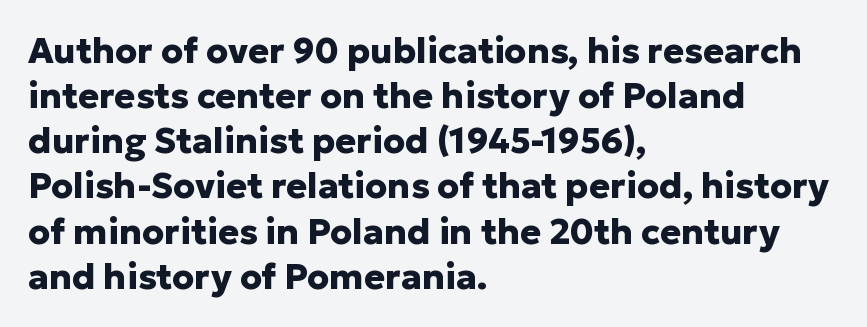
Caption: standard tracking, unaltered. No feet cap the strokes, marking this as sans-serif type. You can tell it's not italic because the verticals are truly vertical. Is the type bold? Yes — the strokes are clearly thick and heavy.
